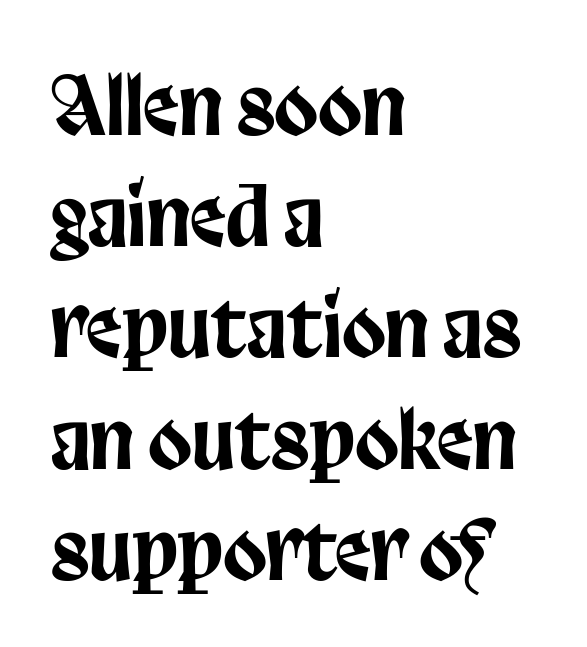
The image shows 80 px condensed sans-serif type, upright; set left-aligned, normal line spacing (1.39x), normal letter spacing, not underlined; low stroke contrast and a large x-height.
